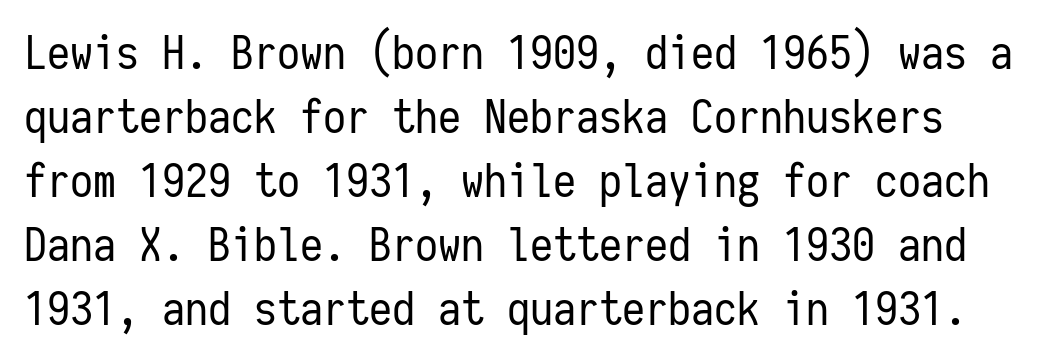
{"serif": "no", "italic": "no", "bold": "no", "weight": "regular", "width": "condensed", "stroke_contrast": "low", "x_height": "medium", "monospaced": "yes", "underline": "no", "line_spacing": "normal", "line_spacing_ratio": 1.39, "letter_spacing": "normal", "letter_spacing_em": 0.0, "glyph_px": 46}
